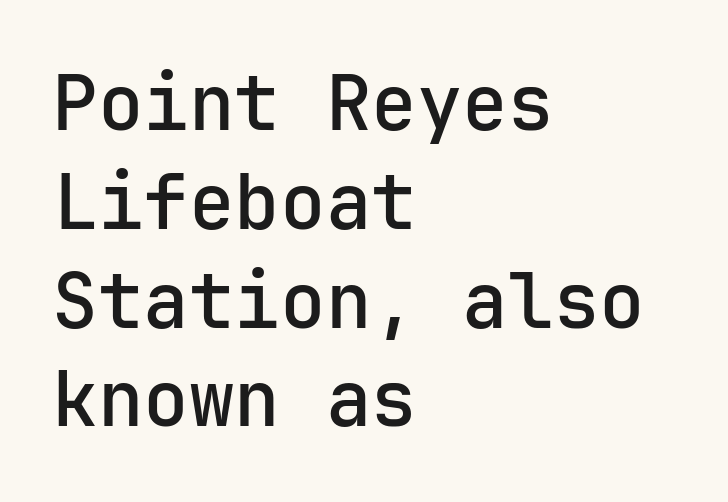
The image shows 76 px sans-serif type, upright, monospaced; set left-aligned, normal line spacing (1.3x), normal letter spacing, not underlined; low stroke contrast and a medium x-height.
